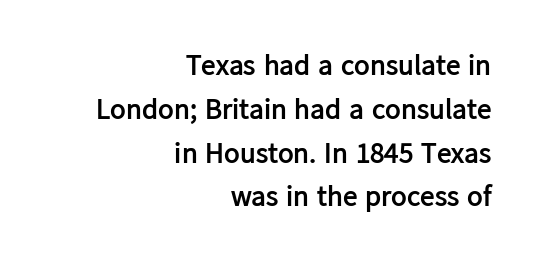
The image shows 29 px semibold sans-serif type, upright; set right-aligned, normal line spacing (1.51x), normal letter spacing, not underlined; low stroke contrast and a medium x-height.
